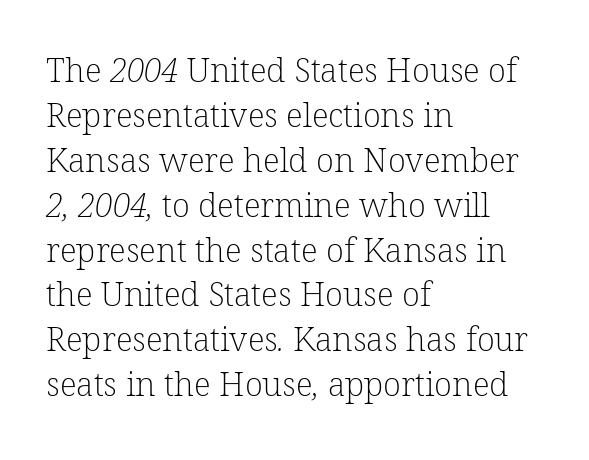
Q: Is the text bold? A: No.
Q: Is the typeface a serif or a sans-serif typeface? A: Serif.
Q: Is the text underlined? A: No.
Q: How is the paragraph aligned? A: Left-aligned.
Q: Is the spacing between letters normal or unusually wide? A: Normal.
Q: Is the spacing between lines tight, normal or loose? A: Normal.
Q: Width (condensed, normal, or wide)? A: Normal.
Q: Stroke contrast? A: Low.
Q: x-height? A: Medium.
Q: Monospaced? A: No.
